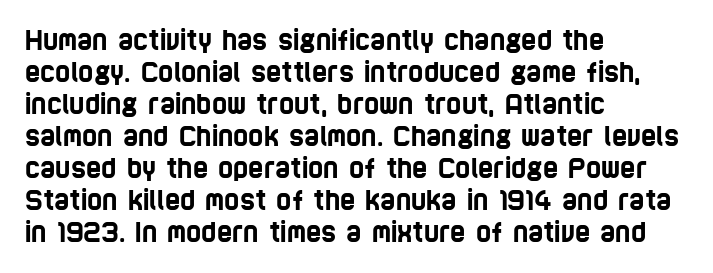
The image shows 26 px text type; set left-aligned, line spacing 1.23x, normal letter spacing, not underlined.
